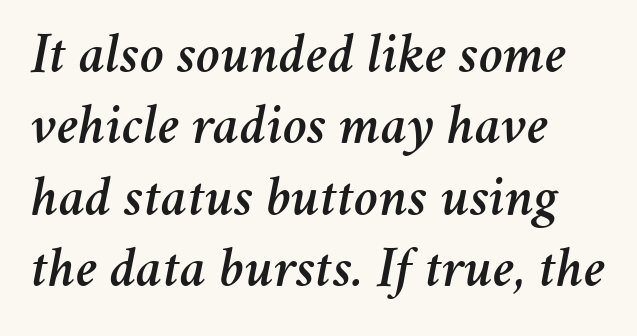
Q: Is the text italic (slanted)? A: Yes, it leans right by about 11 degrees.
Q: Is the text underlined? A: No.
Q: How is the paragraph aligned? A: Left-aligned.
Q: Is the spacing between letters normal or unusually wide? A: Normal.
Q: Width (condensed, normal, or wide)? A: Normal.
Q: Stroke contrast? A: Medium.
Q: x-height? A: Medium.
Q: Monospaced? A: No.
